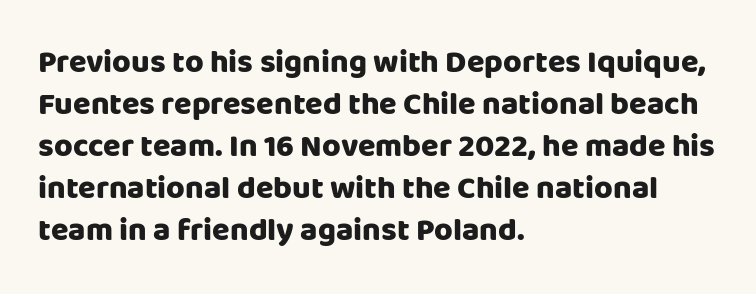
{"serif": "no", "italic": "no", "bold": "yes", "weight": "heavy", "width": "normal", "stroke_contrast": "low", "x_height": "large", "monospaced": "no", "underline": "no", "align": "left", "line_spacing": "normal", "line_spacing_ratio": 1.31, "letter_spacing": "normal", "letter_spacing_em": 0.0, "glyph_px": 32}
